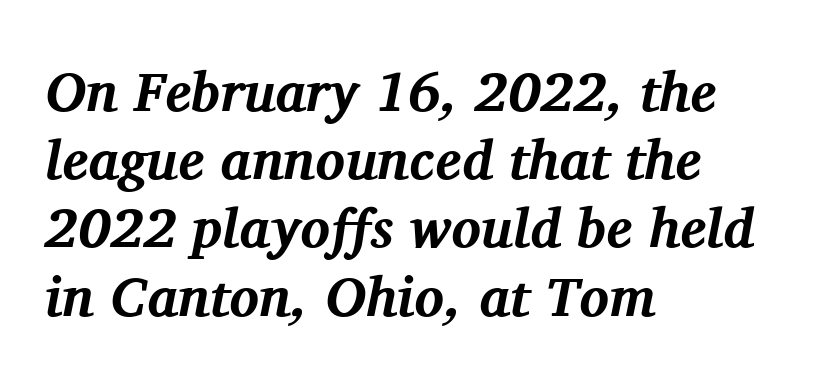
The image shows 55 px bold serif type, italic (leaning right); set left-aligned, line spacing 1.24x, normal letter spacing, not underlined; medium stroke contrast and a medium x-height.
